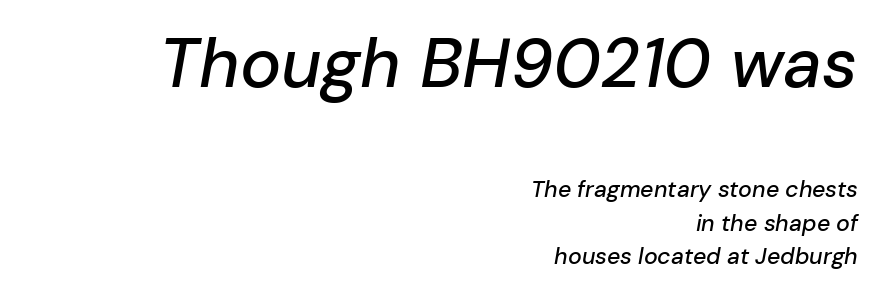
Q: Is the text italic (slanted)? A: Yes, it leans right by about 10 degrees.
Q: Is the text underlined? A: No.
Q: How is the paragraph aligned? A: Right-aligned.
Q: Is the spacing between letters normal or unusually wide? A: Normal.
Q: Is the spacing between lines tight, normal or loose? A: Normal.
Q: Which block of text is set in a larger size, the first (top) or the second (bottom)? A: The first (top) one.
Q: Width (condensed, normal, or wide)? A: Normal.
Q: Stroke contrast? A: Low.
Q: x-height? A: Medium.
Q: Monospaced? A: No.
